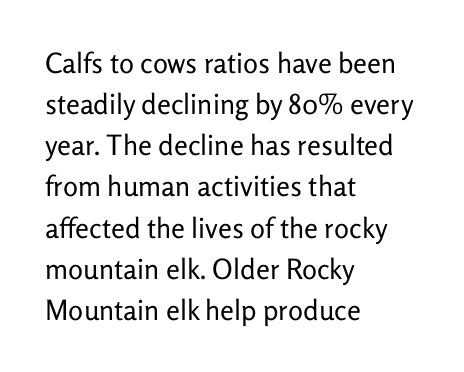
The image shows 28 px regular-weight sans-serif type, upright; set left-aligned, normal line spacing (1.47x), normal letter spacing, not underlined; low stroke contrast and a medium x-height.
